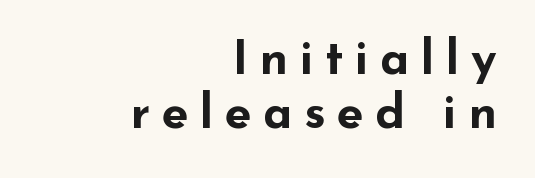
Q: Is the text bold? A: Yes.
Q: Is the text italic (slanted)? A: No, it is upright.
Q: Is the typeface a serif or a sans-serif typeface? A: Sans-serif.
Q: Is the text underlined? A: No.
Q: How is the paragraph aligned? A: Right-aligned.
Q: Is the spacing between letters normal or unusually wide? A: Unusually wide.
Q: Is the spacing between lines tight, normal or loose? A: Tight.
Q: Width (condensed, normal, or wide)? A: Wide.
Q: Stroke contrast? A: Low.
Q: x-height? A: Small.
Q: Monospaced? A: No.
